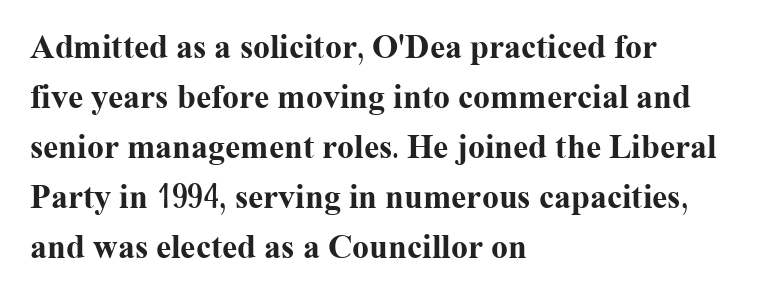
The image shows 34 px bold serif type, upright; set left-aligned, normal line spacing (1.47x), normal letter spacing, not underlined; medium stroke contrast and a medium x-height.
